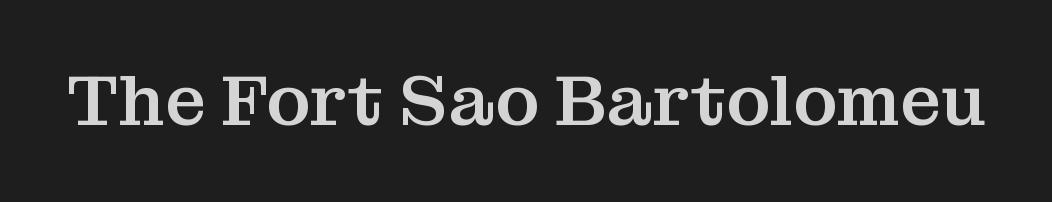
The image shows 71 px serif type, upright; set normal letter spacing, not underlined; medium stroke contrast and a medium x-height.
